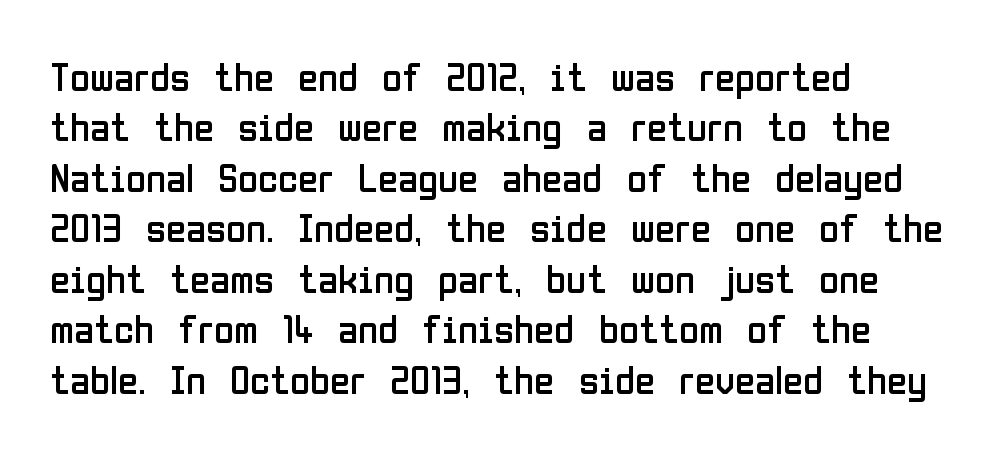
A typesetter would call this proportional, since set widths differ per character. Here the glyphs are tracked normally, forming tight word shapes. The letters stand upright; this is a roman face. Classification — sans serif.
